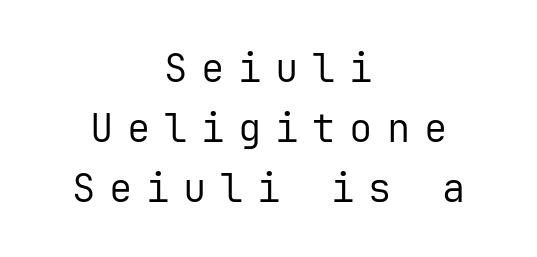
The image shows 39 px regular-weight sans-serif type, upright, monospaced; set centered, normal line spacing (1.54x), unusually wide letter spacing (+0.35 em), not underlined; low stroke contrast and a medium x-height.
